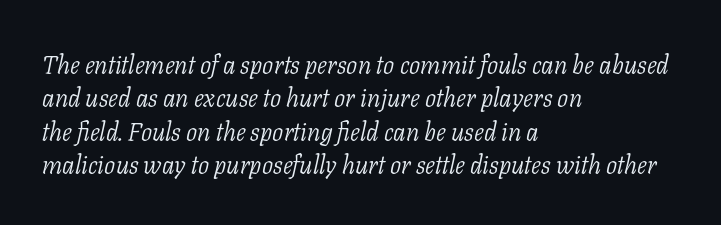
The image shows 25 px text type, italic (leaning right); set left-aligned, normal line spacing (1.34x), normal letter spacing, not underlined.
